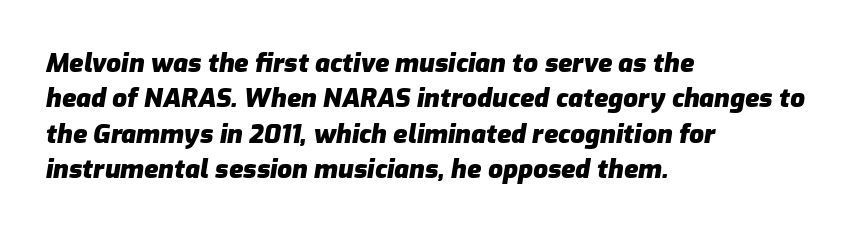
Q: Is the text bold? A: Yes.
Q: Is the text italic (slanted)? A: Yes, it leans right by about 9 degrees.
Q: Is the text underlined? A: No.
Q: How is the paragraph aligned? A: Left-aligned.
Q: Is the spacing between letters normal or unusually wide? A: Normal.
Q: Is the spacing between lines tight, normal or loose? A: Normal.
